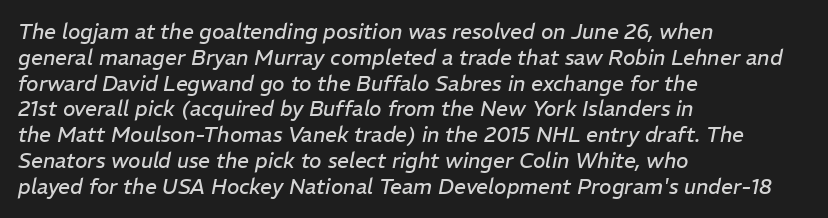
Q: Is the text bold? A: No.
Q: Is the text italic (slanted)? A: Yes, it leans right by about 11 degrees.
Q: Is the text underlined? A: No.
Q: How is the paragraph aligned? A: Left-aligned.
Q: Is the spacing between letters normal or unusually wide? A: Normal.
